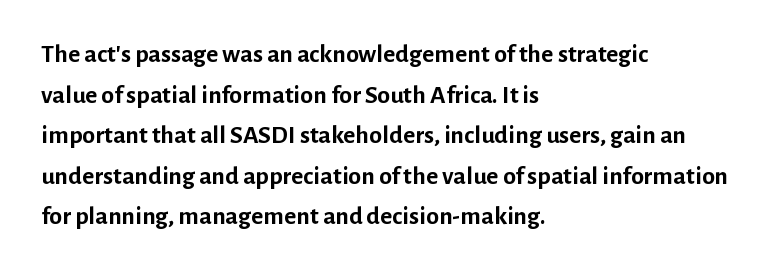
The image shows 26 px bold type, upright; set left-aligned, normal line spacing (1.56x), normal letter spacing, not underlined.
